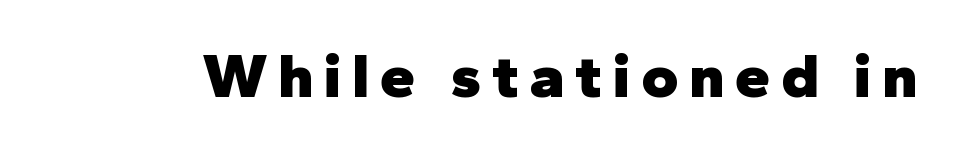
The image shows 63 px heavy sans-serif type, upright; set not underlined; low stroke contrast and a medium x-height.
